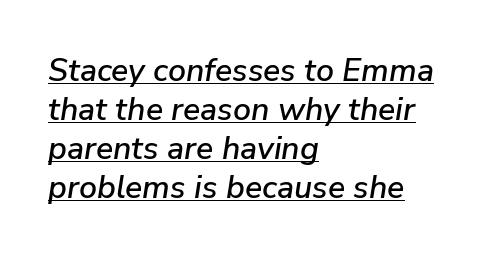
Q: Is the text italic (slanted)? A: Yes, it leans right by about 9 degrees.
Q: Is the text underlined? A: Yes.
Q: How is the paragraph aligned? A: Left-aligned.
Q: Is the spacing between letters normal or unusually wide? A: Normal.
Q: Width (condensed, normal, or wide)? A: Normal.
Q: Stroke contrast? A: Low.
Q: x-height? A: Medium.
Q: Monospaced? A: No.
